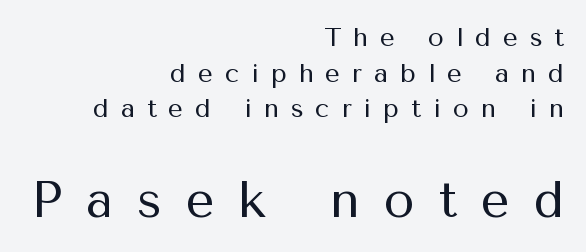
{"serif": "no", "italic": "no", "bold": "no", "weight": "regular", "width": "normal", "stroke_contrast": "medium", "x_height": "medium", "monospaced": "no", "underline": "no", "align": "right", "line_spacing": "normal", "line_spacing_ratio": 1.37, "letter_spacing": "wide", "letter_spacing_em": 0.46, "larger_block": "second", "size_ratio": 1.96, "glyph_px": 51}
